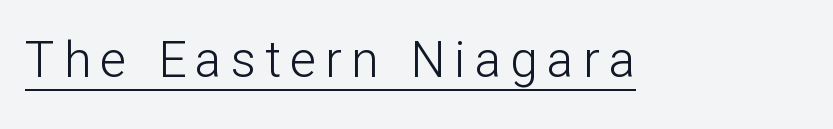
Q: Is the text bold? A: No.
Q: Is the text italic (slanted)? A: No, it is upright.
Q: Is the typeface a serif or a sans-serif typeface? A: Sans-serif.
Q: Is the text underlined? A: Yes.
Q: Width (condensed, normal, or wide)? A: Normal.
Q: Stroke contrast? A: Low.
Q: x-height? A: Medium.
Q: Monospaced? A: No.
